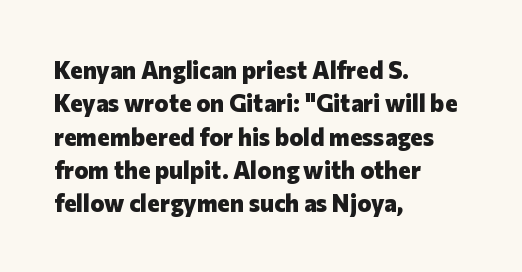
The image shows 24 px bold type, upright; set left-aligned, normal line spacing (1.39x), normal letter spacing, not underlined.
